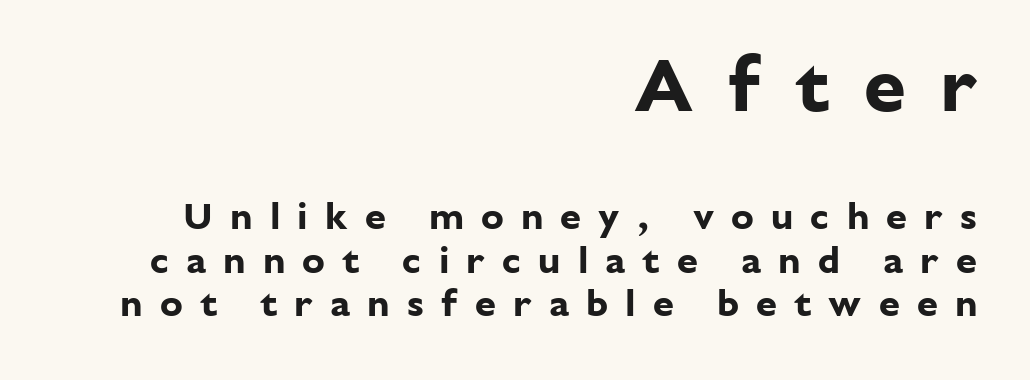
The image shows 76 px bold sans-serif type, upright; set right-aligned, tight line spacing (1.14x), unusually wide letter spacing (+0.45 em), not underlined; the first (top) block is 2.0x larger; low stroke contrast and a medium x-height.
